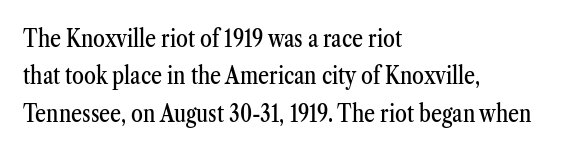
Q: Is the text italic (slanted)? A: No, it is upright.
Q: Is the text underlined? A: No.
Q: How is the paragraph aligned? A: Left-aligned.
Q: Is the spacing between letters normal or unusually wide? A: Normal.
Q: Is the spacing between lines tight, normal or loose? A: Normal.
